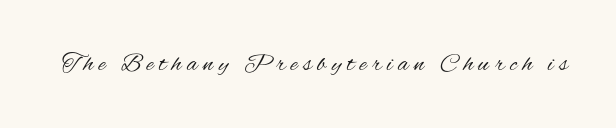
Q: Is the text bold? A: No.
Q: Is the text italic (slanted)? A: Yes.
Q: Is the text underlined? A: No.
Q: Is the spacing between letters normal or unusually wide? A: Unusually wide.
